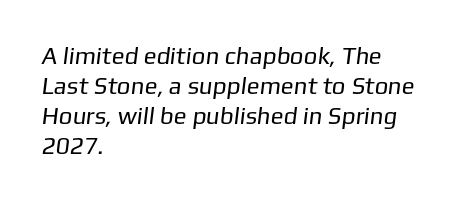
{"bold": "no", "underline": "no", "align": "left", "line_spacing": "normal", "line_spacing_ratio": 1.25, "letter_spacing": "normal", "letter_spacing_em": 0.0, "glyph_px": 24}
